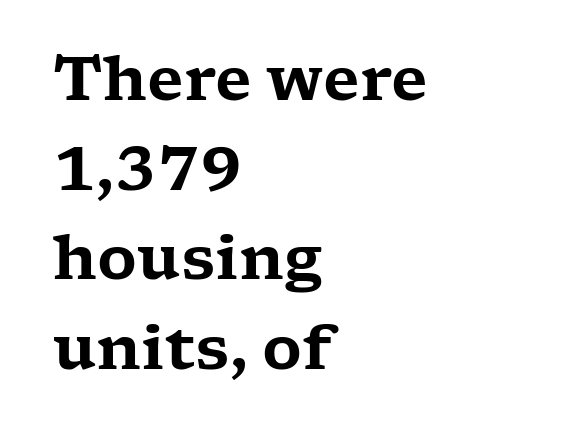
{"serif": "yes", "italic": "no", "width": "wide", "stroke_contrast": "low", "x_height": "medium", "monospaced": "no", "underline": "no", "align": "left", "line_spacing": "normal", "line_spacing_ratio": 1.47, "letter_spacing": "normal", "letter_spacing_em": 0.0, "glyph_px": 61}
